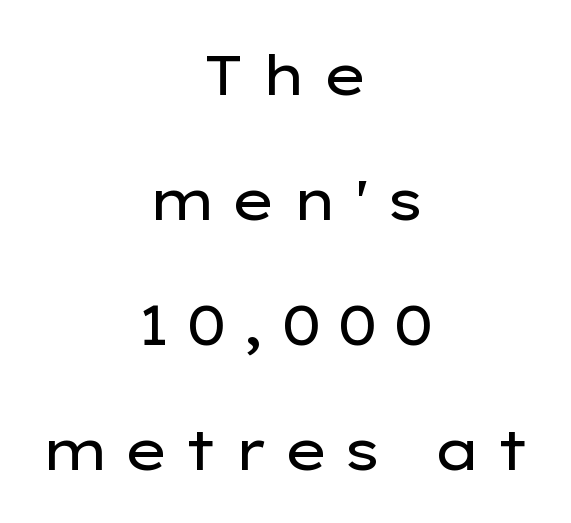
Compared with a flush-left layout, this one balances lines on the center instead. Grotesque or geometric, the face here clearly has no serifs. Underline: absent. Substantial extra tracking has been applied to these lines.
